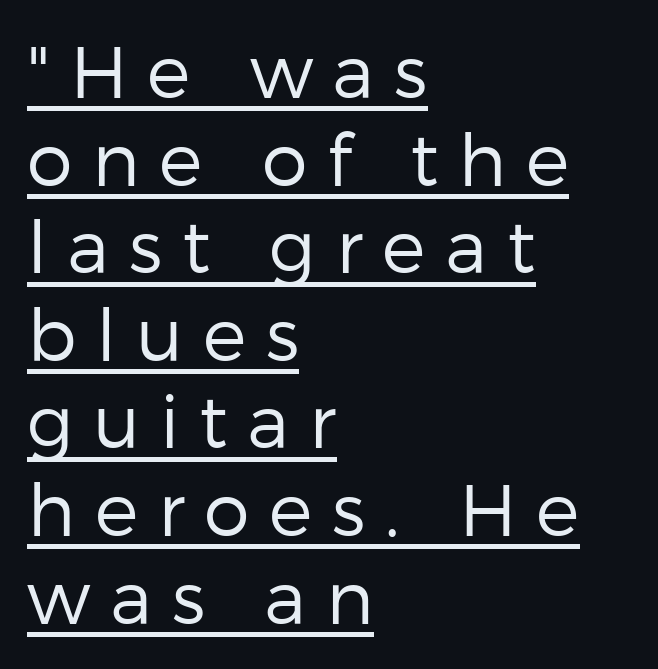
The image shows 73 px regular-weight sans-serif type, upright; set left-aligned, line spacing 1.2x, unusually wide letter spacing (+0.27 em), underlined; low stroke contrast and a medium x-height.
